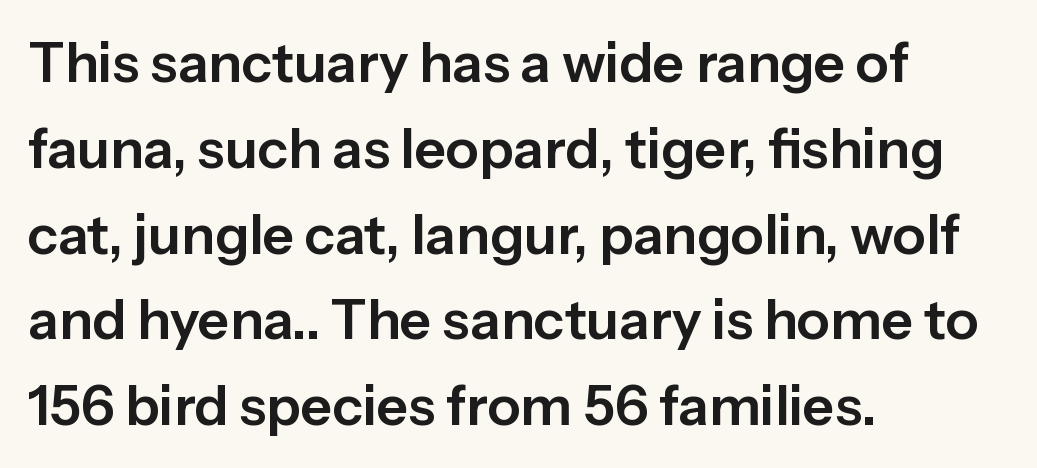
A typesetter would mark this as roman, not italic. The type is set solid horizontally, with unmodified tracking. The specimen omits any rule beneath the text block's lines. One-word summary of the alignment: left. Horizontal bands of white between lines are of average thickness. Is this a fixed-width face? No — the glyphs have proportional, varying widths.
